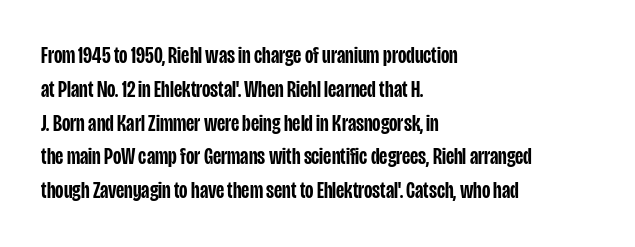
The image shows 23 px text type, upright; set left-aligned, normal line spacing (1.47x), normal letter spacing, not underlined.
